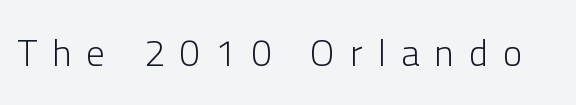
Q: Is the text bold? A: No.
Q: Is the text italic (slanted)? A: No, it is upright.
Q: Is the typeface a serif or a sans-serif typeface? A: Sans-serif.
Q: Is the text underlined? A: No.
Q: Is the spacing between letters normal or unusually wide? A: Unusually wide.
Q: Width (condensed, normal, or wide)? A: Normal.
Q: Stroke contrast? A: Low.
Q: x-height? A: Medium.
Q: Monospaced? A: No.
